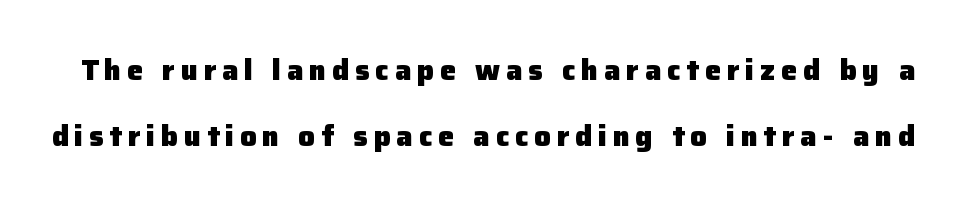
The image shows 29 px heavy sans-serif type, upright; set loose line spacing (2.28x), unusually wide letter spacing (+0.2 em), not underlined; low stroke contrast and a medium x-height.
